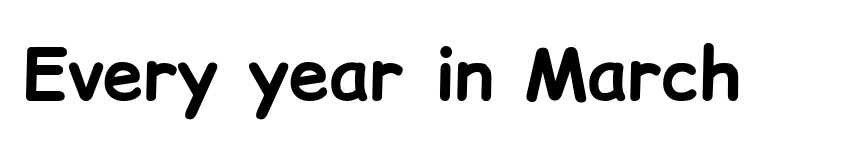
{"serif": "no", "italic": "no", "bold": "yes", "weight": "bold", "width": "normal", "stroke_contrast": "low", "x_height": "medium", "monospaced": "no", "underline": "no", "letter_spacing": "normal", "letter_spacing_em": 0.0, "glyph_px": 72}
